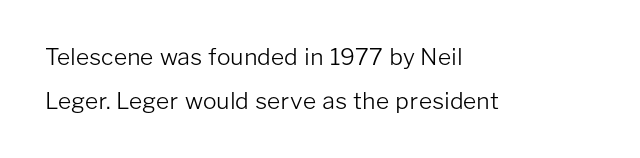
{"italic": "no", "bold": "no", "underline": "no", "align": "left", "line_spacing": "loose", "line_spacing_ratio": 1.91, "letter_spacing": "normal", "letter_spacing_em": 0.0, "glyph_px": 23}
